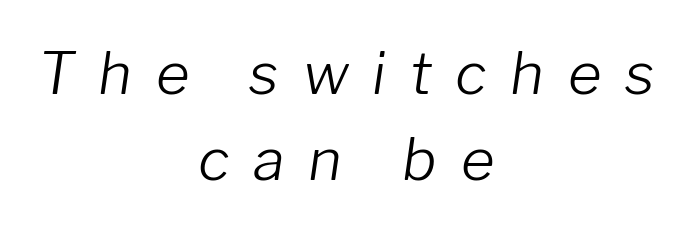
{"italic": "yes", "lean": "right", "slant_degrees": 8, "bold": "no", "weight": "light", "width": "normal", "stroke_contrast": "low", "x_height": "medium", "monospaced": "no", "underline": "no", "align": "center", "line_spacing": "normal", "line_spacing_ratio": 1.48, "letter_spacing": "wide", "letter_spacing_em": 0.41, "glyph_px": 58}
